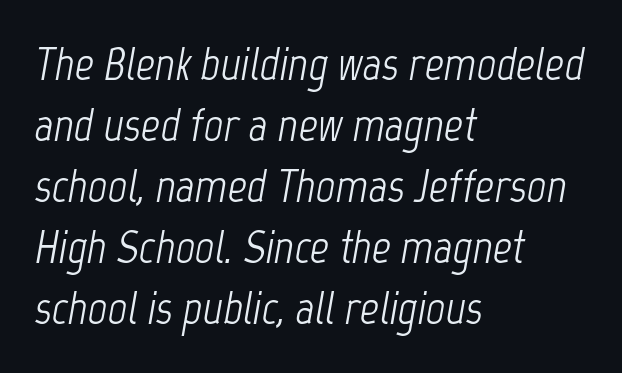
Q: Is the text bold? A: No.
Q: Is the text italic (slanted)? A: Yes, it leans right by about 12 degrees.
Q: Is the text underlined? A: No.
Q: How is the paragraph aligned? A: Left-aligned.
Q: Is the spacing between letters normal or unusually wide? A: Normal.
Q: Is the spacing between lines tight, normal or loose? A: Normal.
Q: Width (condensed, normal, or wide)? A: Condensed.
Q: Stroke contrast? A: Low.
Q: x-height? A: Medium.
Q: Monospaced? A: No.
